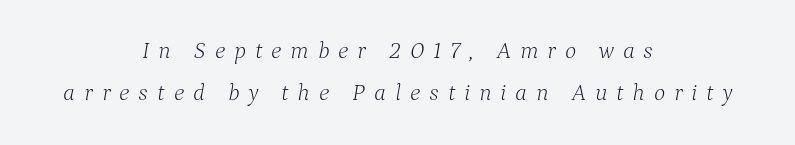
The image shows 24 px text type, italic (leaning right); set centered, line spacing 1.77x, unusually wide letter spacing (+0.37 em), not underlined.
